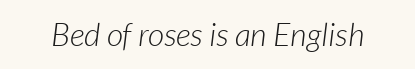
Any mark beneath the type? The region is blank. The face used here is proportionally spaced, like ordinary book or web type. The horizontal fit of the characters is conventional and even. The strokes carry an ordinary text weight at most.
